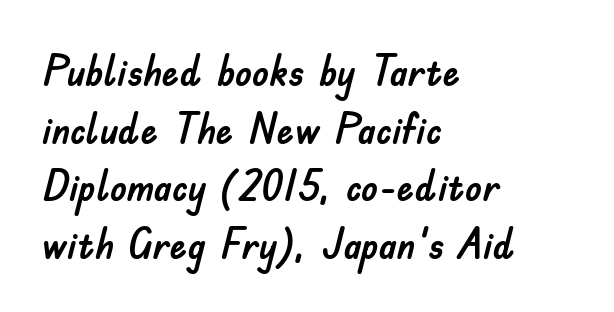
{"serif": "no", "width": "normal", "stroke_contrast": "low", "x_height": "small", "monospaced": "no", "underline": "no", "align": "left", "line_spacing": "normal", "line_spacing_ratio": 1.34, "letter_spacing": "normal", "letter_spacing_em": 0.0, "glyph_px": 43}
